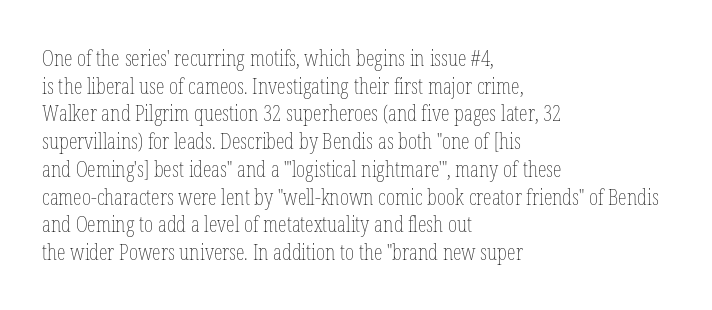
The image shows 22 px text type, upright; set left-aligned, normal line spacing (1.26x), normal letter spacing, not underlined.
